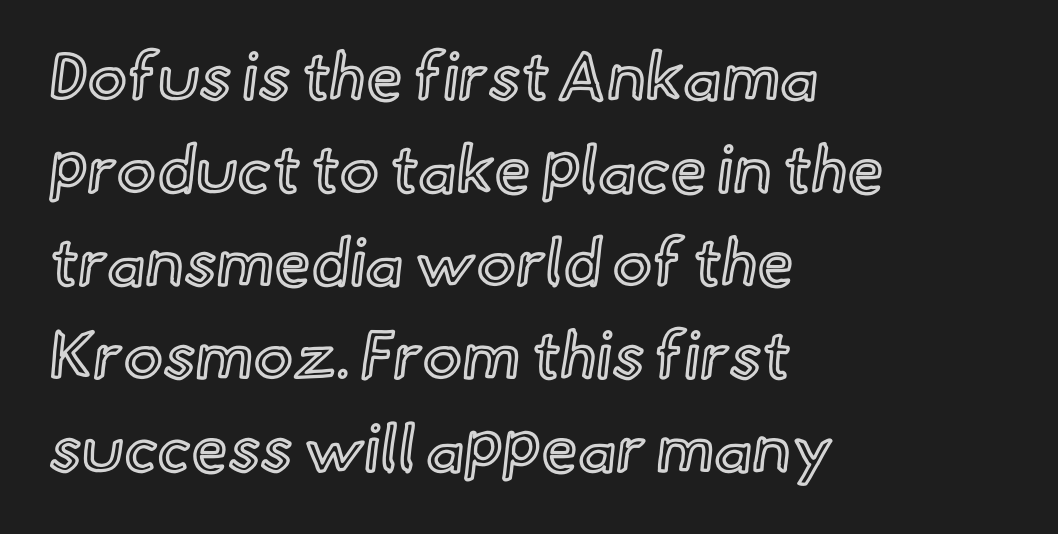
The image shows 66 px text type; set left-aligned, normal line spacing (1.41x), normal letter spacing, not underlined; a small x-height.
